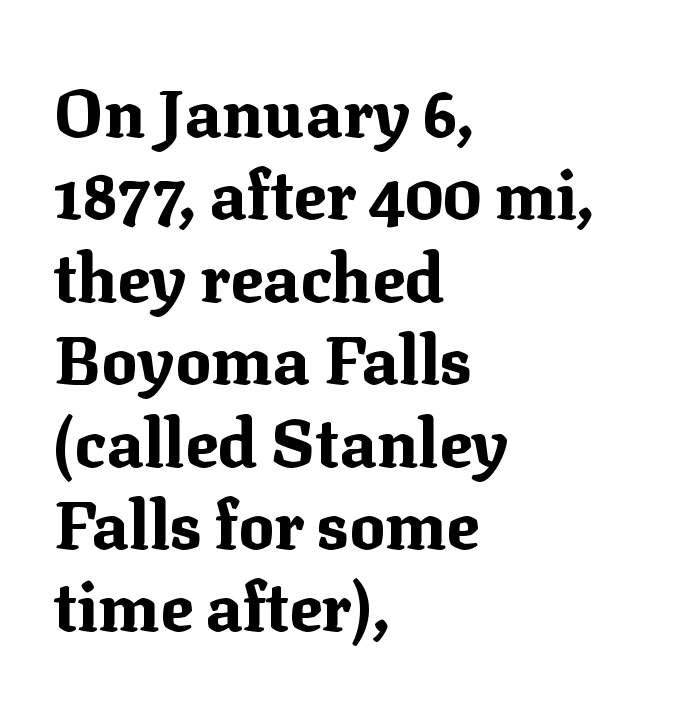
The image shows 67 px bold serif type, upright; set left-aligned, line spacing 1.23x, normal letter spacing, not underlined; medium stroke contrast and a medium x-height.
